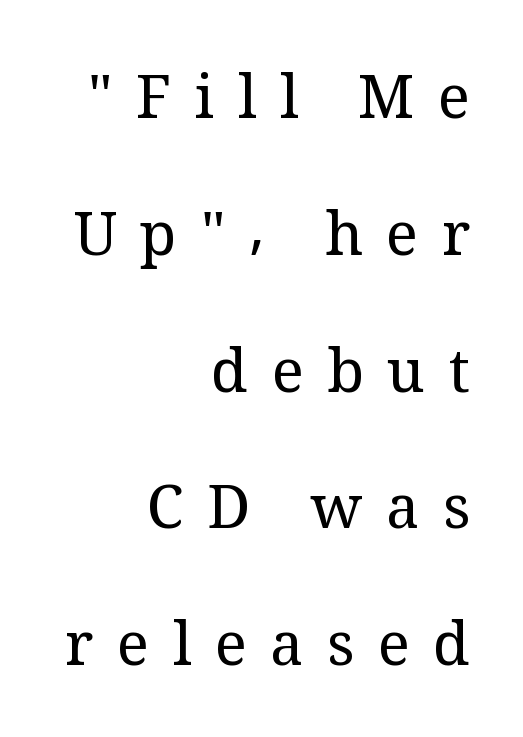
The image shows 60 px regular-weight serif type, upright; set right-aligned, loose line spacing (2.28x), unusually wide letter spacing (+0.39 em), not underlined; medium stroke contrast and a medium x-height.
